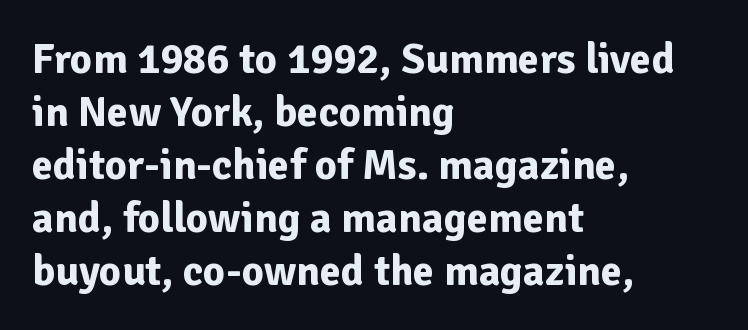
Posture: upright roman. Look at the tracking — it's just the regular setting, nothing added. The typesetter chose a ragged-right arrangement here. A sans-serif font was chosen for this passage. Set as a true bold cut, around the 700 mark.
